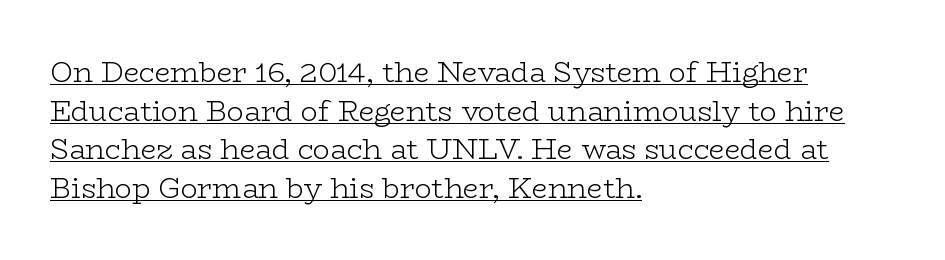
The image shows 28 px light, wide serif type, upright; set left-aligned, normal line spacing (1.38x), normal letter spacing, underlined; low stroke contrast and a medium x-height.
